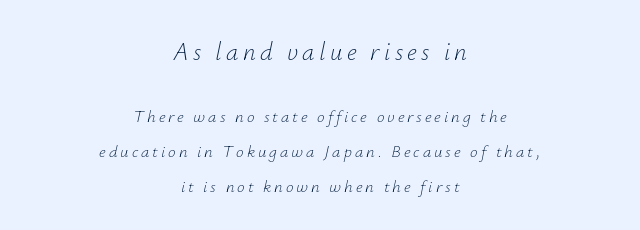
{"italic": "yes", "lean": "right", "slant_degrees": 12, "bold": "no", "underline": "no", "align": "center", "line_spacing": "loose", "line_spacing_ratio": 2.05, "larger_block": "first", "size_ratio": 1.47, "glyph_px": 25}
